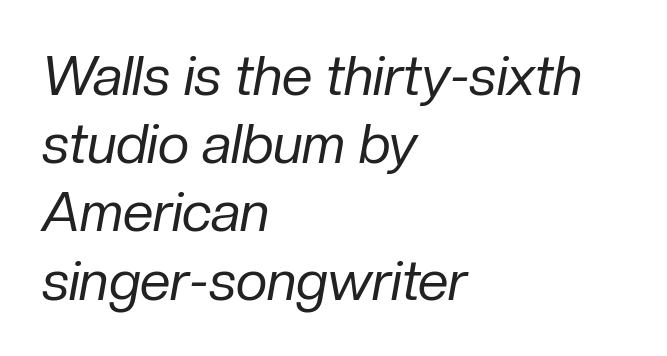
Q: Is the text bold? A: No.
Q: Is the text italic (slanted)? A: Yes, it leans right by about 10 degrees.
Q: Is the text underlined? A: No.
Q: How is the paragraph aligned? A: Left-aligned.
Q: Is the spacing between letters normal or unusually wide? A: Normal.
Q: Width (condensed, normal, or wide)? A: Normal.
Q: Stroke contrast? A: Low.
Q: x-height? A: Medium.
Q: Monospaced? A: No.
